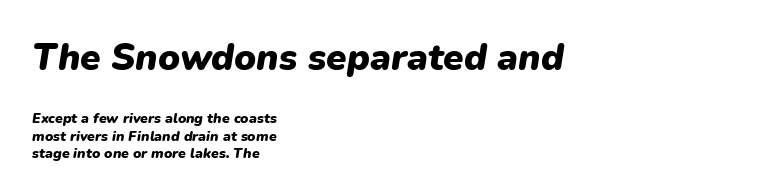
Vertically, the passage feels balanced, rows spaced as you'd expect. These lines keep a tight, regular rhythm from letter to letter. Does the copy run flush right? No — it runs flush left. You could not count columns in this text — the font is proportionally spaced. Underlining? Definitely not there.
